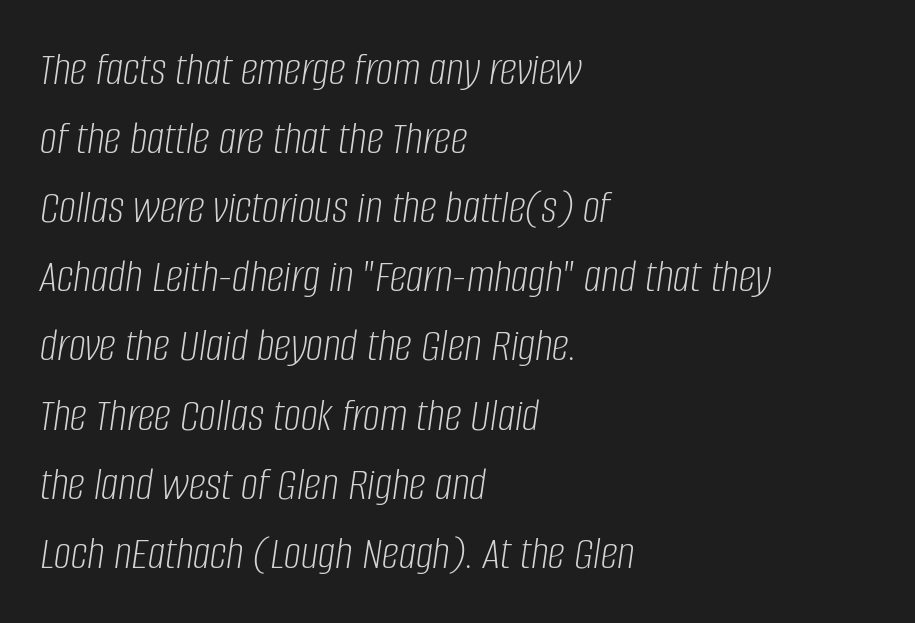
Q: Is the text bold? A: No.
Q: Is the text italic (slanted)? A: Yes, it leans right by about 8 degrees.
Q: Is the text underlined? A: No.
Q: How is the paragraph aligned? A: Left-aligned.
Q: Is the spacing between letters normal or unusually wide? A: Normal.
Q: Is the spacing between lines tight, normal or loose? A: Normal.
Q: Width (condensed, normal, or wide)? A: Condensed.
Q: Stroke contrast? A: Low.
Q: x-height? A: Large.
Q: Monospaced? A: No.
